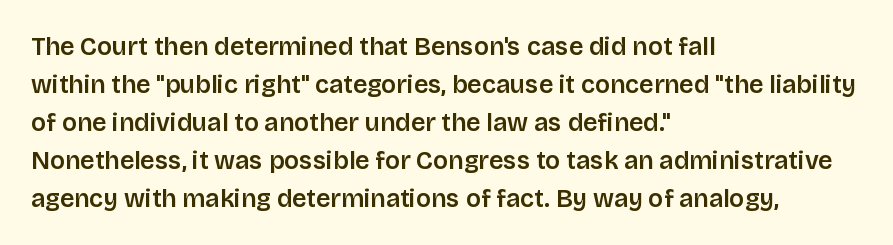
The image shows 25 px text type, upright; set left-aligned, normal line spacing (1.52x), normal letter spacing, not underlined.
